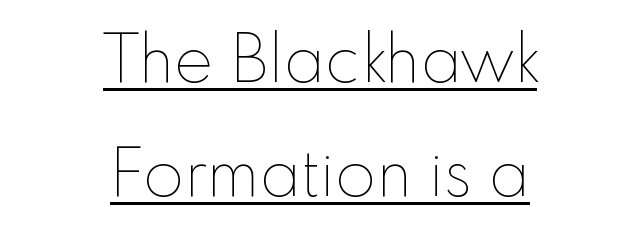
Q: Is the text bold? A: No.
Q: Is the text italic (slanted)? A: No, it is upright.
Q: Is the text underlined? A: Yes.
Q: How is the paragraph aligned? A: Centered.
Q: Is the spacing between letters normal or unusually wide? A: Normal.
Q: Width (condensed, normal, or wide)? A: Normal.
Q: Stroke contrast? A: Low.
Q: x-height? A: Small.
Q: Monospaced? A: No.
